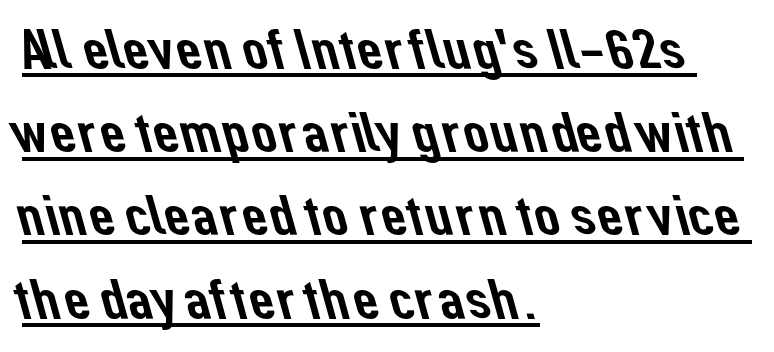
Somebody hit Ctrl+U on this one — the words are underlined. The passage shown is typed in a proportional face where columns would drift. Nobody touched the tracking dial on this one. The lines are quadded left. The glyphs in this specimen are sans serif.
